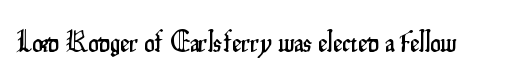
{"serif": "no", "italic": "no", "width": "condensed", "stroke_contrast": "low", "x_height": "small", "monospaced": "no", "underline": "no", "letter_spacing": "normal", "letter_spacing_em": 0.0, "glyph_px": 29}
